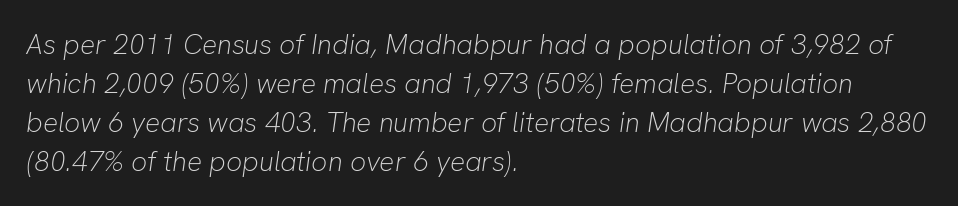
Q: Is the text bold? A: No.
Q: Is the text italic (slanted)? A: Yes, it leans right by about 8 degrees.
Q: Is the text underlined? A: No.
Q: How is the paragraph aligned? A: Left-aligned.
Q: Is the spacing between letters normal or unusually wide? A: Normal.
Q: Is the spacing between lines tight, normal or loose? A: Normal.
Q: Width (condensed, normal, or wide)? A: Normal.
Q: Stroke contrast? A: Low.
Q: x-height? A: Medium.
Q: Monospaced? A: No.
